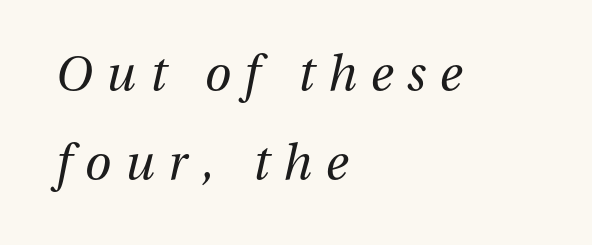
This sample has the flowing, uneven cadence of proportional lettering. Stems and bowls with no extra thickness — not bold. The string is rendered with underlining switched off. Words appear elongated and porous because spacing is wide. Characters are canted at an angle relative to the baseline's perpendicular. The lines are quadded left.
